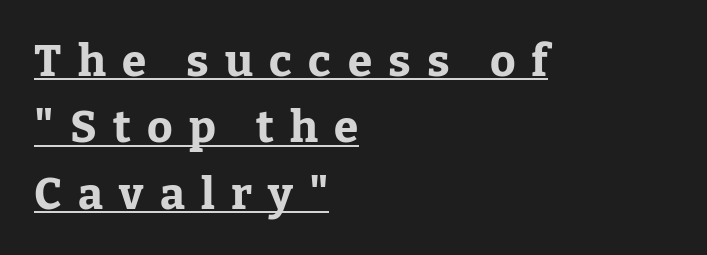
The image shows 44 px bold serif type, upright; set left-aligned, normal line spacing (1.51x), unusually wide letter spacing (+0.37 em), underlined; low stroke contrast and a medium x-height.
